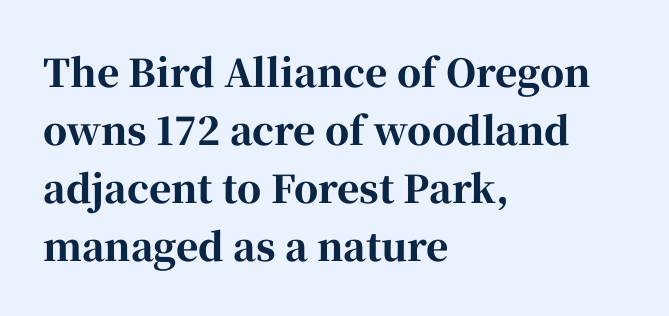
{"serif": "yes", "italic": "no", "bold": "yes", "weight": "bold", "width": "normal", "stroke_contrast": "high", "x_height": "medium", "monospaced": "no", "underline": "no", "align": "left", "line_spacing": "normal", "line_spacing_ratio": 1.53, "letter_spacing": "normal", "letter_spacing_em": 0.0, "glyph_px": 38}
